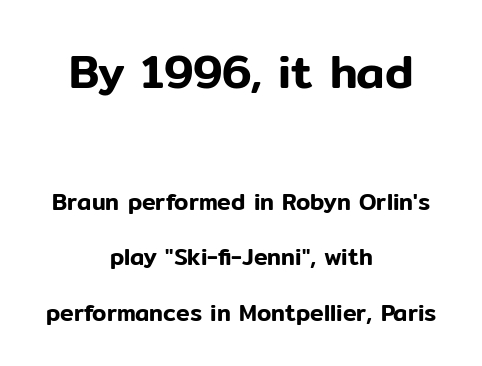
Casual observation: everything's sitting right in the middle. A student would notice the top passage is typeset larger than what follows. To sum up the face: it is a sans, with no serifs. Just letters on the line, the space beneath them empty. A great deal of white space separates one row of letters from the next. Style check: upright.
